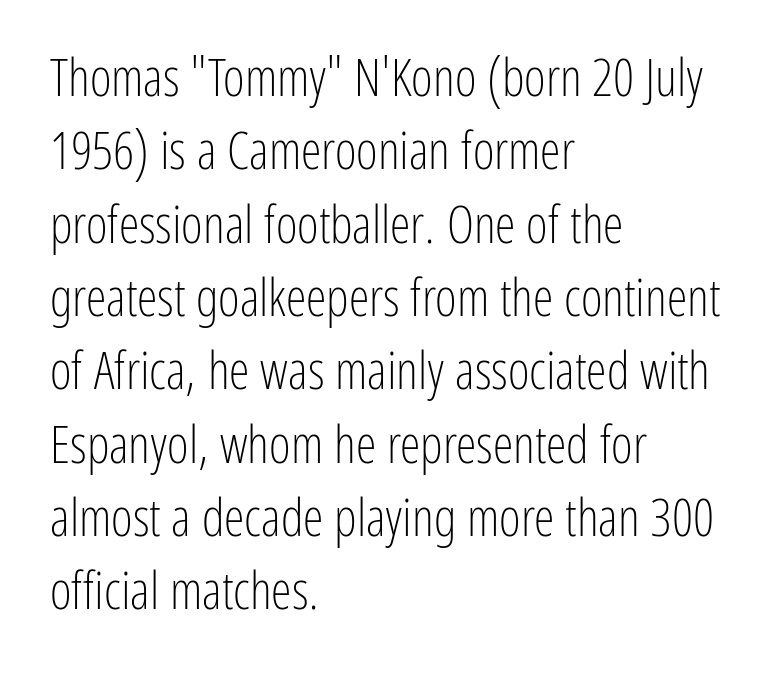
{"serif": "no", "italic": "no", "bold": "no", "weight": "light", "width": "condensed", "stroke_contrast": "low", "x_height": "medium", "monospaced": "no", "underline": "no", "align": "left", "line_spacing": "normal", "line_spacing_ratio": 1.41, "letter_spacing": "normal", "letter_spacing_em": 0.0, "glyph_px": 52}
